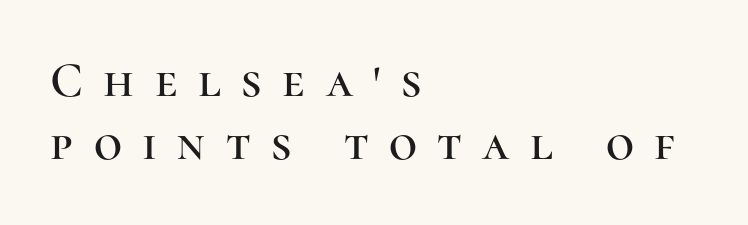
The letters carry serifs — small finishing strokes at the ends of their stems. The lines sit at an ordinary, default distance from one another. These lines were composed using upright roman letters. Tracking here is generous; glyphs stand well apart from one another.
